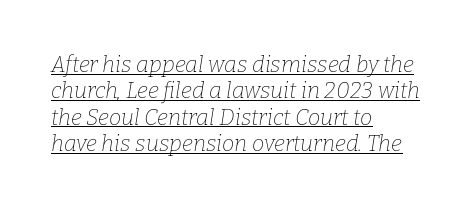
The image shows 22 px text type, italic (leaning right); set left-aligned, line spacing 1.2x, normal letter spacing, underlined.
